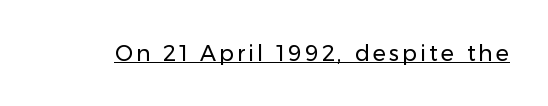
This sample uses an upright cut, with every glyph sitting square on the baseline. The face used here appears with an underline applied. Is the stroke heavy? The answer is a plain regular-or-lighter.
